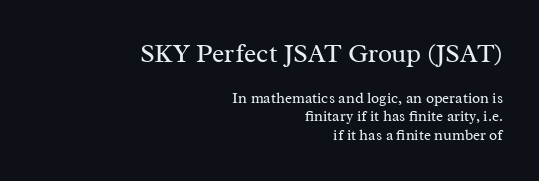
Check the space under the baseline: it is left empty. The letters stand straight up with perfectly vertical stems. On a weight scale, this lands at 450 or below. Of the two passages, the one on top uses the larger point size.
